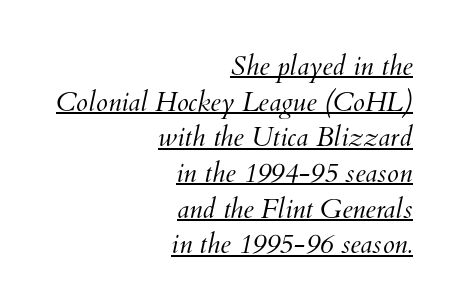
The rendering uses a moderate line-height, typical for paragraphs. Notice how the passage keeps a crisp vertical edge on the right only. Each word holds together tightly as a unit, with standard inter-letter gaps. The typesetter has applied underlining to the passage shown. The strokes carry an ordinary text weight at most.
